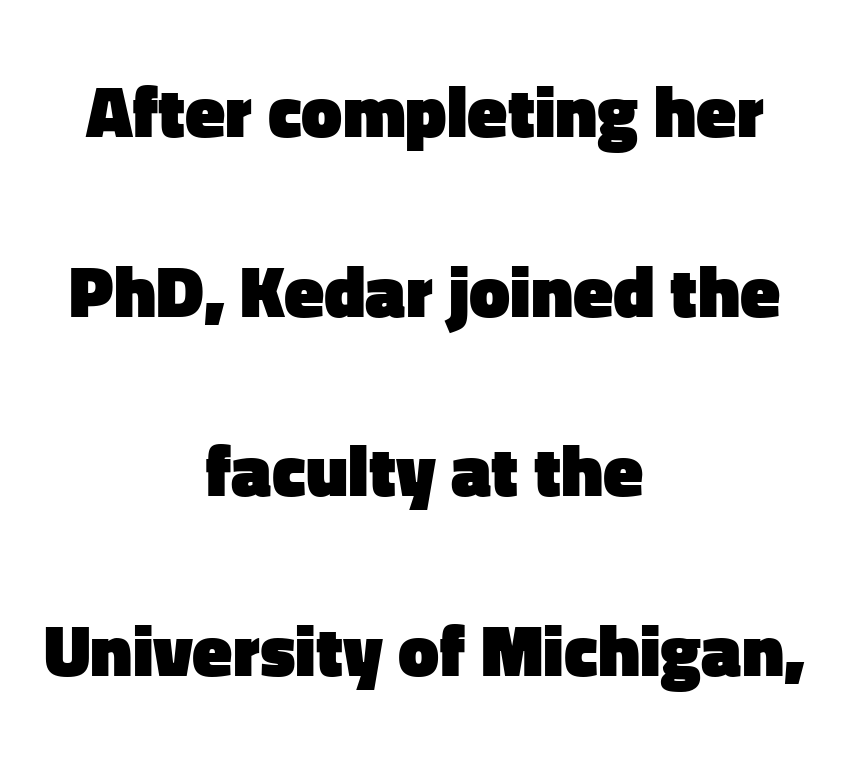
The image shows 73 px heavy sans-serif type, upright; set centered, loose line spacing (2.46x), normal letter spacing, not underlined; low stroke contrast and a medium x-height.
